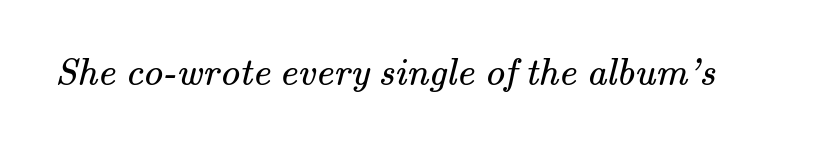
The foot of each line stays bare and open. The face used here is proportionally spaced, like ordinary book or web type. The characters are drawn with everyday or finer stroke widths. The letterforms sit shoulder to shoulder at normal distance.
